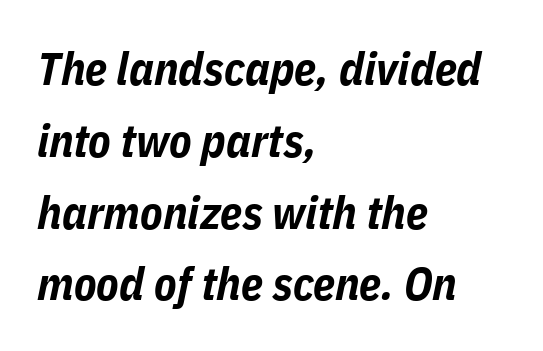
{"italic": "yes", "lean": "right", "slant_degrees": 11, "bold": "yes", "weight": "bold", "width": "condensed", "stroke_contrast": "low", "x_height": "medium", "monospaced": "no", "underline": "no", "align": "left", "line_spacing": "normal", "line_spacing_ratio": 1.56, "letter_spacing": "normal", "letter_spacing_em": 0.0, "glyph_px": 46}
